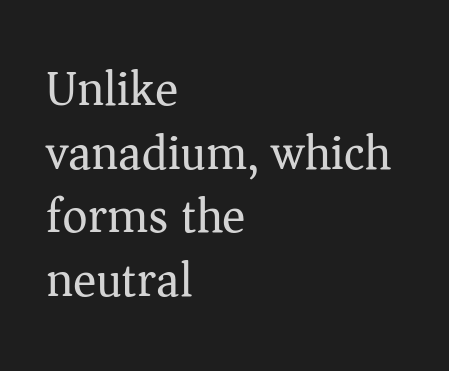
{"serif": "yes", "italic": "no", "bold": "no", "weight": "regular", "width": "normal", "stroke_contrast": "medium", "x_height": "medium", "monospaced": "no", "underline": "no", "align": "left", "line_spacing": "normal", "line_spacing_ratio": 1.3, "letter_spacing": "normal", "letter_spacing_em": 0.0, "glyph_px": 49}
